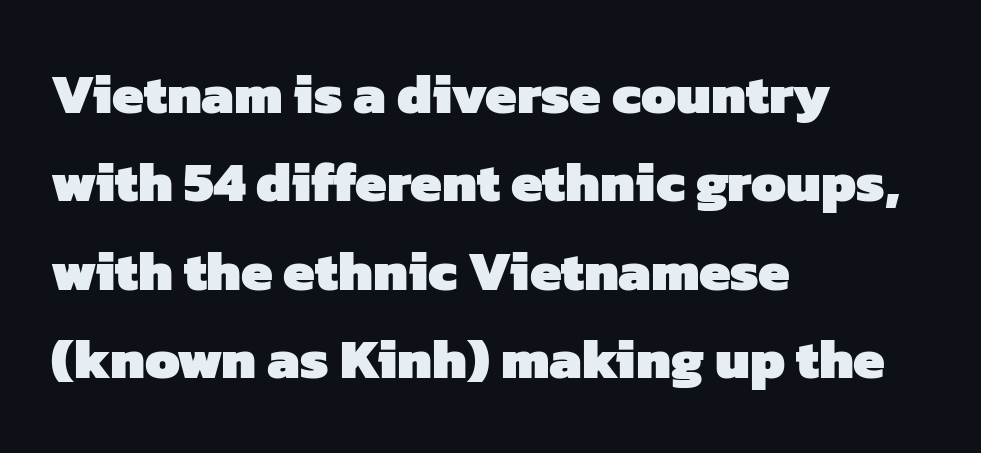
Are there feet on the stems? There aren't — it's a sans. The space beneath each line is pristine and unruled. These lines carry a lot of weight — the face is fully bold. These lines keep a tight, regular rhythm from letter to letter.
